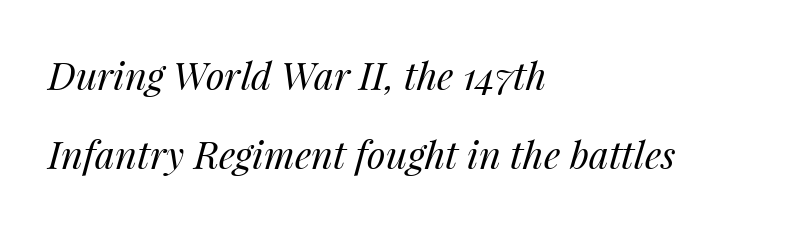
The image shows 38 px regular-weight type, italic (leaning right); set left-aligned, loose line spacing (2.07x), normal letter spacing, not underlined; medium stroke contrast and a medium x-height.
